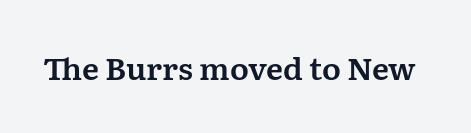
Q: Is the text italic (slanted)? A: No, it is upright.
Q: Is the typeface a serif or a sans-serif typeface? A: Serif.
Q: Is the text underlined? A: No.
Q: Is the spacing between letters normal or unusually wide? A: Normal.
Q: Width (condensed, normal, or wide)? A: Normal.
Q: Stroke contrast? A: Medium.
Q: x-height? A: Medium.
Q: Monospaced? A: No.
